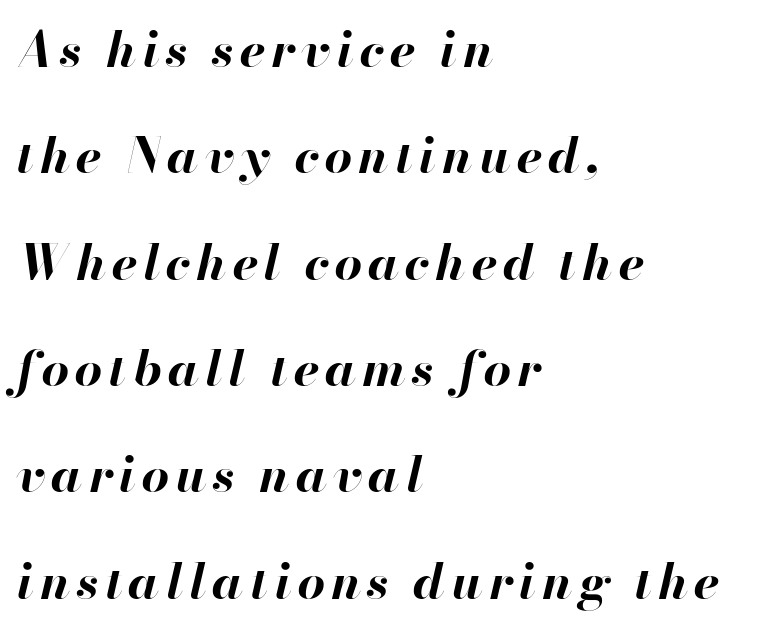
{"italic": "yes", "lean": "right", "slant_degrees": 13, "bold": "yes", "weight": "bold", "width": "normal", "stroke_contrast": "high", "x_height": "small", "monospaced": "no", "underline": "no", "align": "left", "line_spacing": "loose", "line_spacing_ratio": 2.17, "glyph_px": 49}
